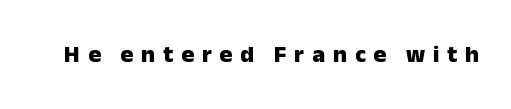
The image shows 24 px bold type, upright; set unusually wide letter spacing (+0.33 em), not underlined.
